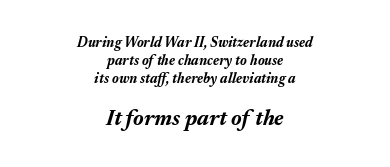
The image shows 22 px bold type, italic (leaning right); set centered, normal line spacing (1.29x), normal letter spacing, not underlined; the second (bottom) block is 1.57x larger.
